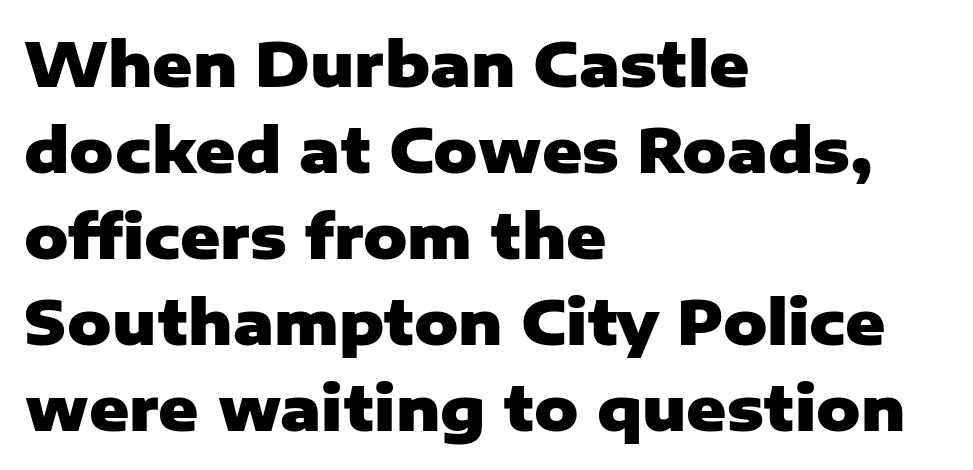
{"serif": "no", "italic": "no", "bold": "yes", "weight": "heavy", "width": "normal", "stroke_contrast": "low", "x_height": "medium", "monospaced": "no", "underline": "no", "align": "left", "line_spacing": "normal", "line_spacing_ratio": 1.41, "letter_spacing": "normal", "letter_spacing_em": 0.0, "glyph_px": 61}
